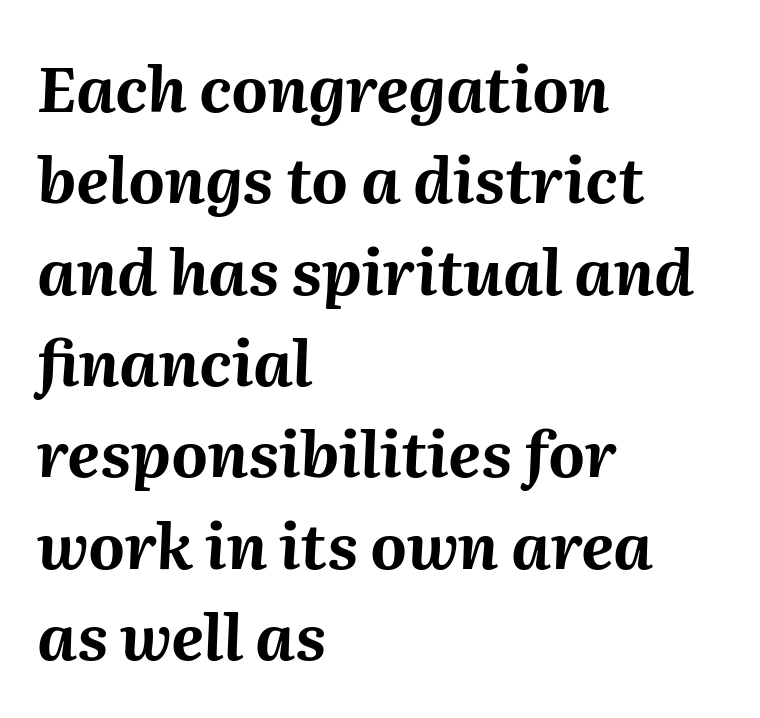
Q: Is the text bold? A: Yes.
Q: Is the text italic (slanted)? A: Yes, it leans right by about 2 degrees.
Q: Is the text underlined? A: No.
Q: How is the paragraph aligned? A: Left-aligned.
Q: Is the spacing between letters normal or unusually wide? A: Normal.
Q: Is the spacing between lines tight, normal or loose? A: Normal.
Q: Width (condensed, normal, or wide)? A: Normal.
Q: Stroke contrast? A: Medium.
Q: x-height? A: Medium.
Q: Monospaced? A: No.
